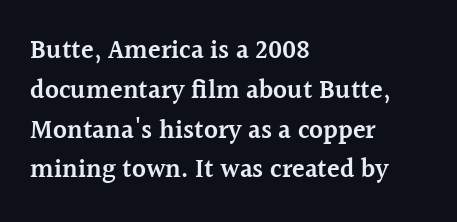
The image shows 26 px text type, upright; set left-aligned, normal line spacing (1.53x), normal letter spacing, not underlined.
